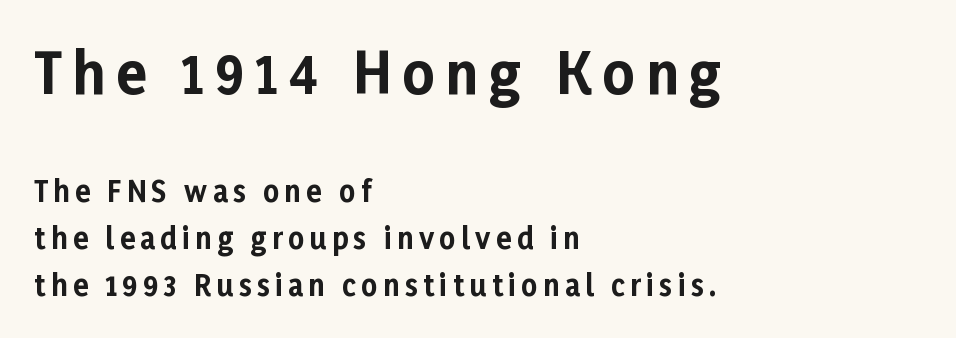
Q: Is the text bold? A: Yes.
Q: Is the text italic (slanted)? A: No, it is upright.
Q: Is the typeface a serif or a sans-serif typeface? A: Sans-serif.
Q: Is the text underlined? A: No.
Q: How is the paragraph aligned? A: Left-aligned.
Q: Is the spacing between lines tight, normal or loose? A: Normal.
Q: Which block of text is set in a larger size, the first (top) or the second (bottom)? A: The first (top) one.
Q: Width (condensed, normal, or wide)? A: Normal.
Q: Stroke contrast? A: Low.
Q: x-height? A: Medium.
Q: Monospaced? A: No.
